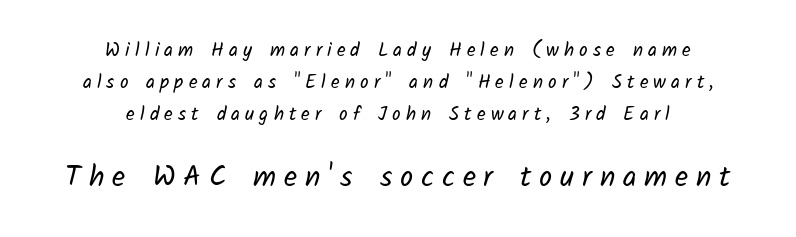
Q: Is the text bold? A: No.
Q: Is the typeface a serif or a sans-serif typeface? A: Sans-serif.
Q: Is the text underlined? A: No.
Q: How is the paragraph aligned? A: Centered.
Q: Is the spacing between letters normal or unusually wide? A: Unusually wide.
Q: Is the spacing between lines tight, normal or loose? A: Normal.
Q: Which block of text is set in a larger size, the first (top) or the second (bottom)? A: The second (bottom) one.
Q: Width (condensed, normal, or wide)? A: Normal.
Q: Stroke contrast? A: Low.
Q: x-height? A: Medium.
Q: Monospaced? A: No.
